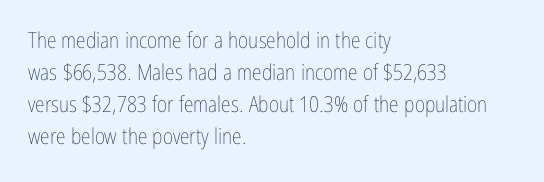
{"italic": "no", "bold": "no", "underline": "no", "align": "left", "line_spacing": "normal", "line_spacing_ratio": 1.46, "letter_spacing": "normal", "letter_spacing_em": 0.0, "glyph_px": 22}
